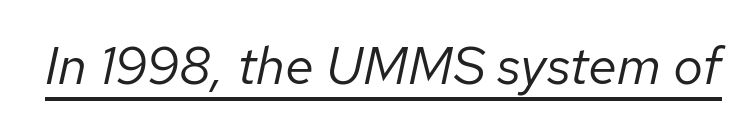
The image shows 53 px regular-weight type, italic (leaning right); set normal letter spacing, underlined; low stroke contrast and a medium x-height.
